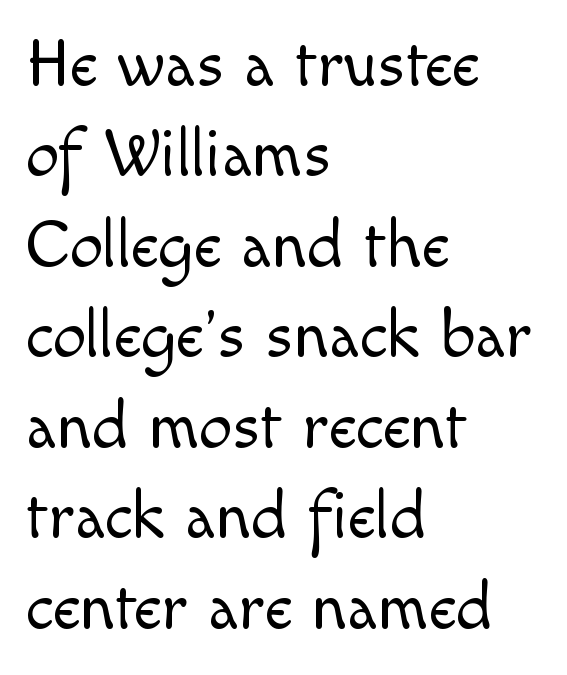
The image shows 67 px light sans-serif type, upright; set left-aligned, normal line spacing (1.35x), normal letter spacing, not underlined; a small x-height.
